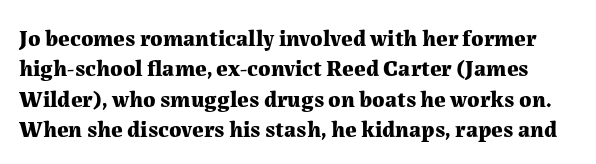
The image shows 23 px bold type, upright; set normal line spacing (1.32x), normal letter spacing, not underlined.
